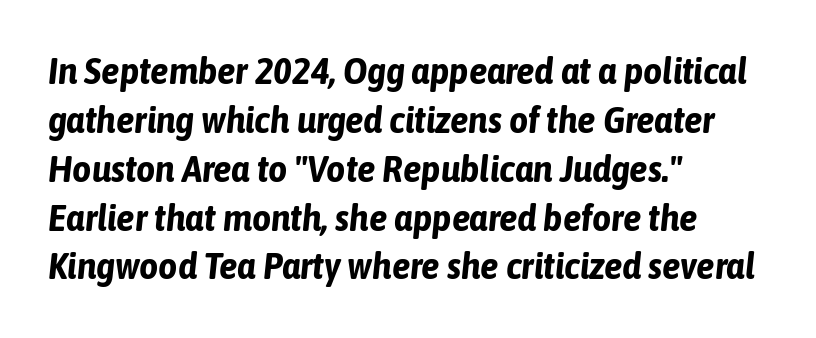
Italic? Definitely — the glyphs are oblique. Think of a printed novel: that variable character pitch is what you see here. The typesetter chose a ragged-right arrangement here. Regarding leading, the lines here are spaced in the standard way.
